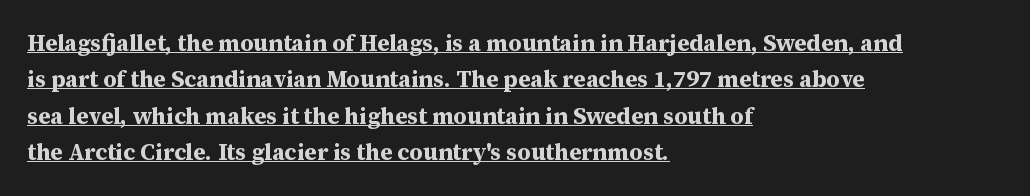
Honestly, the letter spacing is just normal — you wouldn't notice it. A dark, heavy texture on the line: the type is bold. A typesetter would call this leading conventional body-copy spacing. It's the straight-up-and-down kind of type. Horizontally, the lines are justified to the leading edge only.
